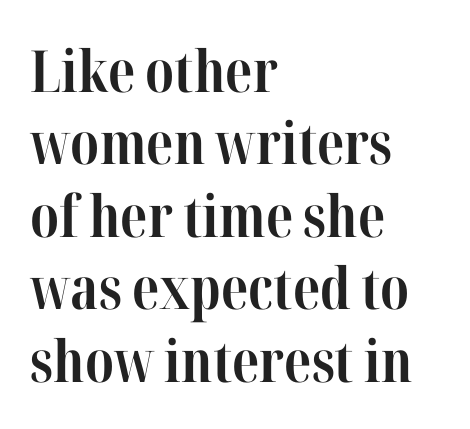
The image shows 58 px bold, condensed serif type, upright; set left-aligned, normal line spacing (1.25x), normal letter spacing, not underlined; high stroke contrast and a medium x-height.
